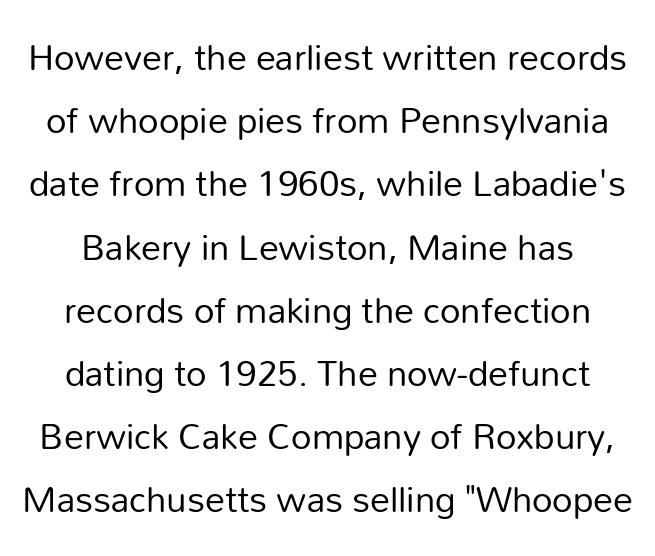
Q: Is the text bold? A: No.
Q: Is the text italic (slanted)? A: No, it is upright.
Q: Is the typeface a serif or a sans-serif typeface? A: Sans-serif.
Q: Is the text underlined? A: No.
Q: Is the spacing between letters normal or unusually wide? A: Normal.
Q: Is the spacing between lines tight, normal or loose? A: Normal.
Q: Width (condensed, normal, or wide)? A: Normal.
Q: Stroke contrast? A: Low.
Q: x-height? A: Medium.
Q: Monospaced? A: No.
